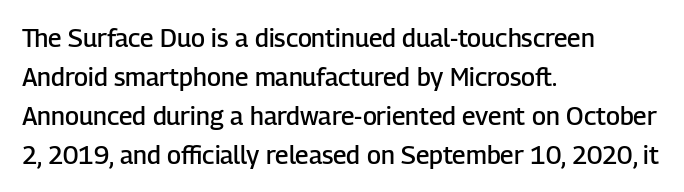
{"italic": "no", "bold": "semi", "underline": "no", "align": "left", "line_spacing": "normal", "line_spacing_ratio": 1.56, "letter_spacing": "normal", "letter_spacing_em": 0.0, "glyph_px": 25}
